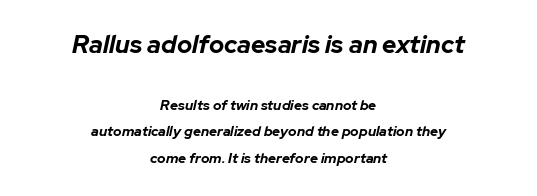
The image shows 25 px bold type, italic (leaning right); set centered, loose line spacing (1.91x), normal letter spacing, not underlined; the first (top) block is 1.79x larger.
